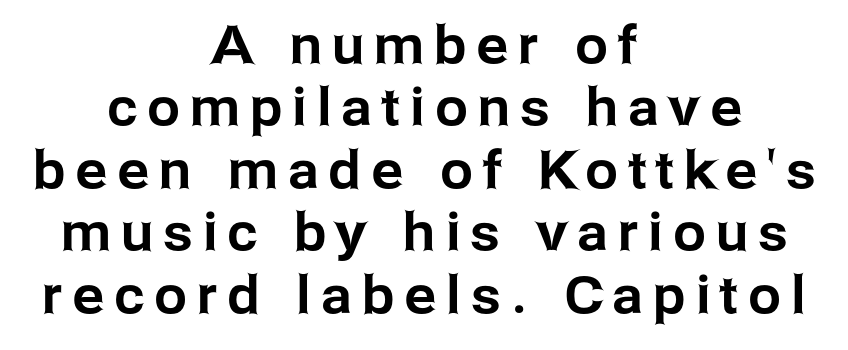
Casual observation: everything's sitting right in the middle. You can tell from the bare stems that sans-serif type was used. No italicization has been applied; the sample stays upright. A typesetter would call this heavily tracked-out type. Varying glyph widths throughout — classic text-font behaviour. A clean baseline with only descenders dipping below it.
